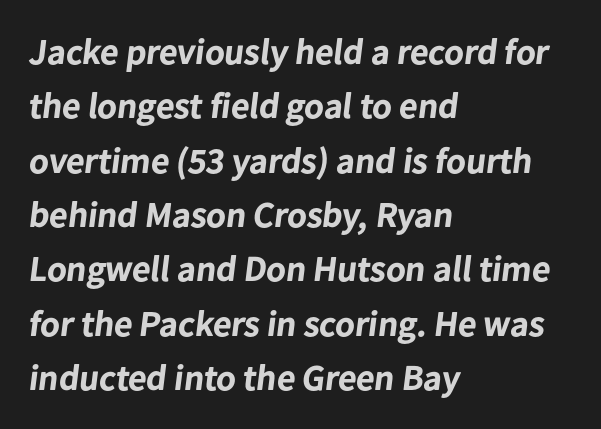
The image shows 36 px bold sans-serif type; set left-aligned, normal line spacing (1.51x), normal letter spacing, not underlined; low stroke contrast and a medium x-height.
